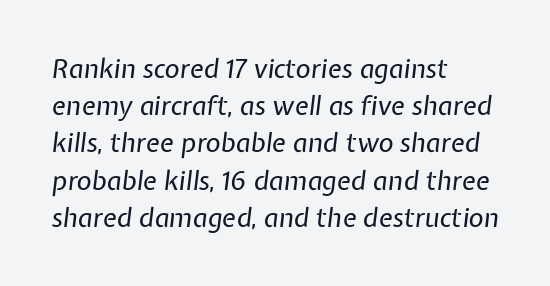
The image shows 26 px text type, italic (leaning right); set left-aligned, normal line spacing (1.43x), normal letter spacing, not underlined.
